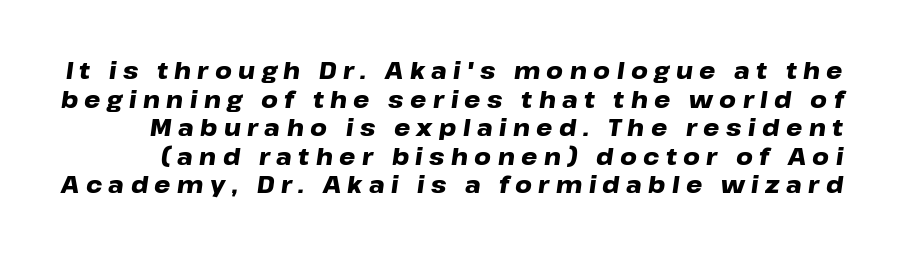
These words are printed bold, with thick strokes throughout. The text carries the slant typical of an italic or oblique font. A clean baseline with only descenders dipping below it. Here the glyphs are tracked loosely, breaking word shapes into spaced letters.
